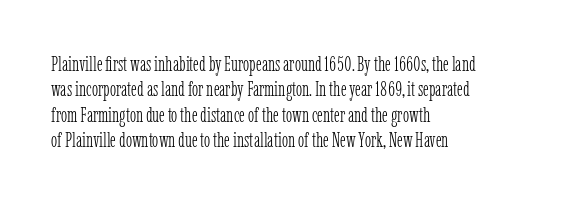
Q: Is the text bold? A: No.
Q: Is the text italic (slanted)? A: No, it is upright.
Q: Is the text underlined? A: No.
Q: How is the paragraph aligned? A: Left-aligned.
Q: Is the spacing between letters normal or unusually wide? A: Normal.
